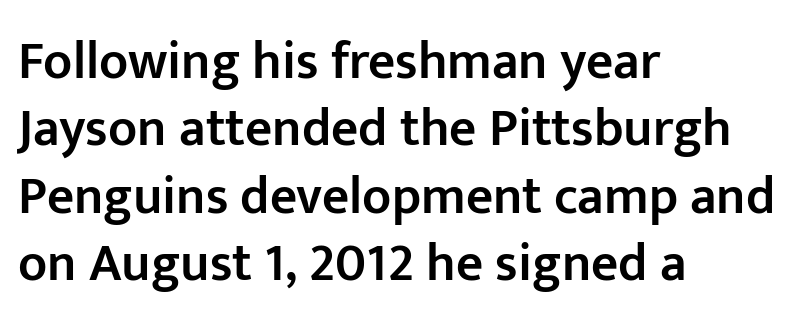
The image shows 53 px semibold sans-serif type, upright; set left-aligned, normal line spacing (1.27x), normal letter spacing, not underlined; low stroke contrast and a medium x-height.
